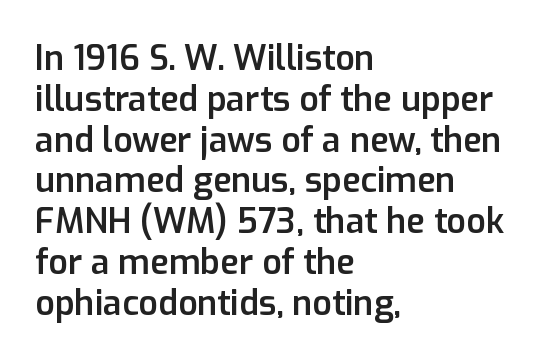
Q: Is the text bold? A: Semi-bold.
Q: Is the text italic (slanted)? A: No, it is upright.
Q: Is the typeface a serif or a sans-serif typeface? A: Sans-serif.
Q: Is the text underlined? A: No.
Q: How is the paragraph aligned? A: Left-aligned.
Q: Is the spacing between letters normal or unusually wide? A: Normal.
Q: Width (condensed, normal, or wide)? A: Normal.
Q: Stroke contrast? A: Low.
Q: x-height? A: Medium.
Q: Monospaced? A: No.
